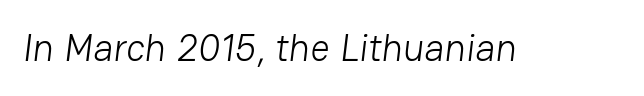
The image shows 38 px light sans-serif type; set normal letter spacing, not underlined; low stroke contrast and a medium x-height.
